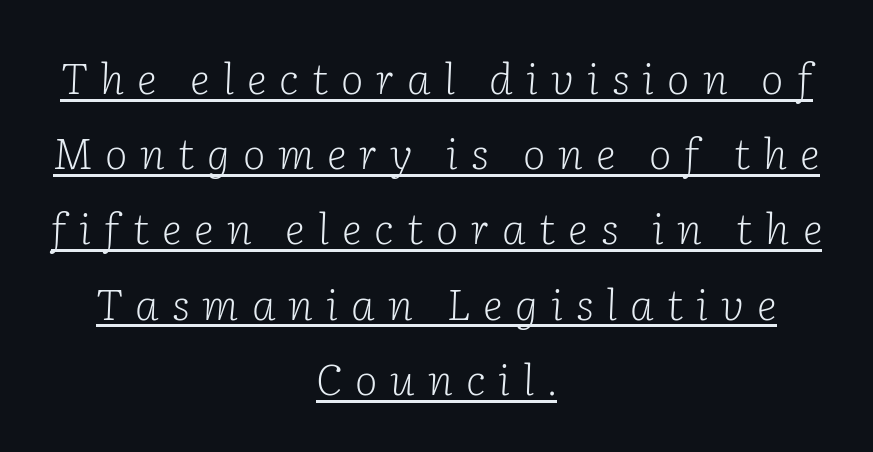
{"serif": "yes", "italic": "yes", "lean": "right", "slant_degrees": 2, "bold": "no", "weight": "light", "width": "normal", "stroke_contrast": "low", "x_height": "medium", "monospaced": "no", "underline": "yes", "align": "center", "line_spacing_ratio": 1.75, "letter_spacing": "wide", "letter_spacing_em": 0.3, "glyph_px": 43}
